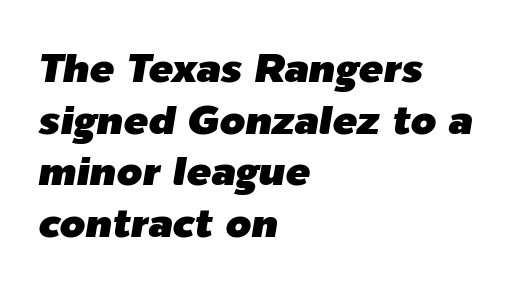
{"italic": "yes", "lean": "right", "slant_degrees": 9, "width": "normal", "stroke_contrast": "low", "x_height": "medium", "monospaced": "no", "underline": "no", "align": "left", "line_spacing": "normal", "line_spacing_ratio": 1.26, "letter_spacing": "normal", "letter_spacing_em": 0.0, "glyph_px": 41}
